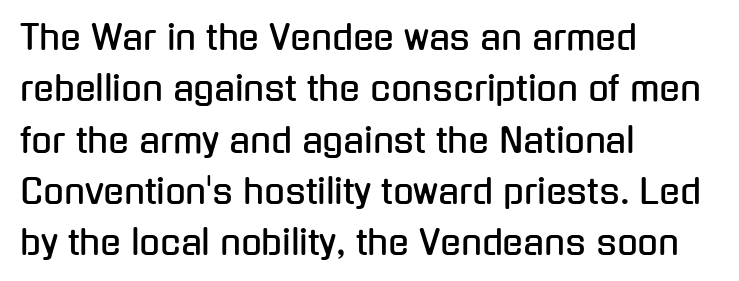
Decoration check: the copy has no underline. Upright lettering throughout. The characters display no serif detailing; their extremities are plain. What stands out about the letter spacing? Nothing — it is the standard amount.
